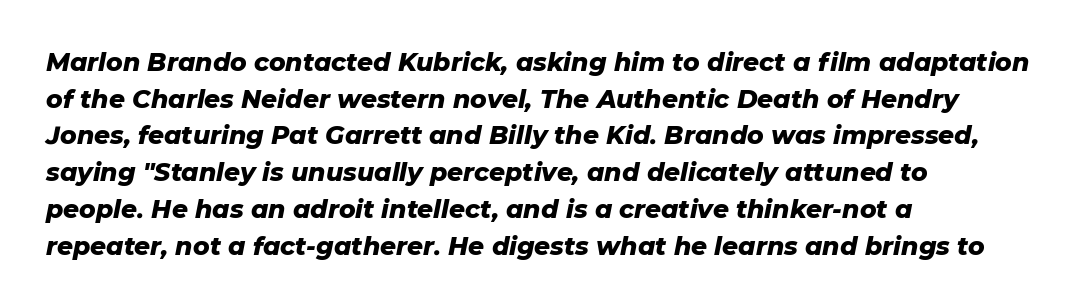
The image shows 25 px bold type, italic (leaning right); set left-aligned, normal line spacing (1.47x), normal letter spacing, not underlined.
